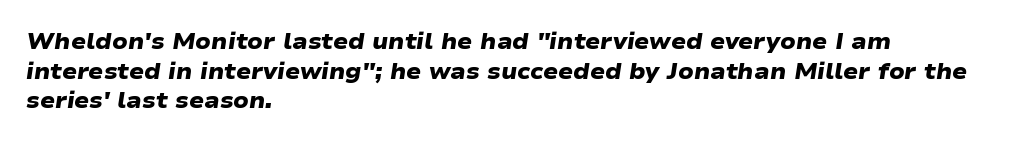
{"bold": "yes", "underline": "no", "align": "left", "line_spacing": "normal", "line_spacing_ratio": 1.35, "letter_spacing": "normal", "letter_spacing_em": 0.0, "glyph_px": 22}
